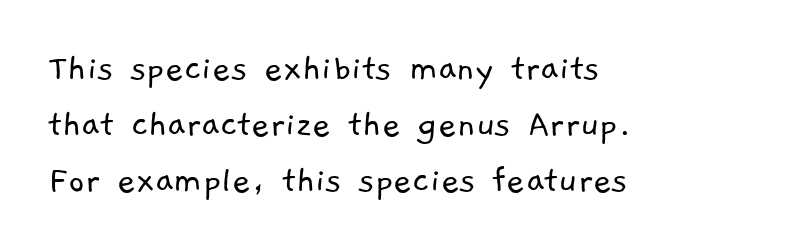
The image shows 40 px light sans-serif type; set left-aligned, normal line spacing (1.4x), normal letter spacing, not underlined; low stroke contrast and a medium x-height.
